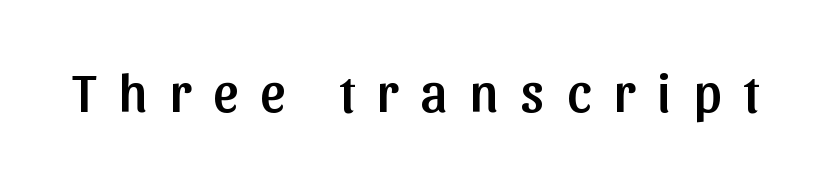
Q: Is the text italic (slanted)? A: No, it is upright.
Q: Is the typeface a serif or a sans-serif typeface? A: Sans-serif.
Q: Is the text underlined? A: No.
Q: Is the spacing between letters normal or unusually wide? A: Unusually wide.
Q: Width (condensed, normal, or wide)? A: Normal.
Q: Stroke contrast? A: Low.
Q: x-height? A: Medium.
Q: Monospaced? A: No.
